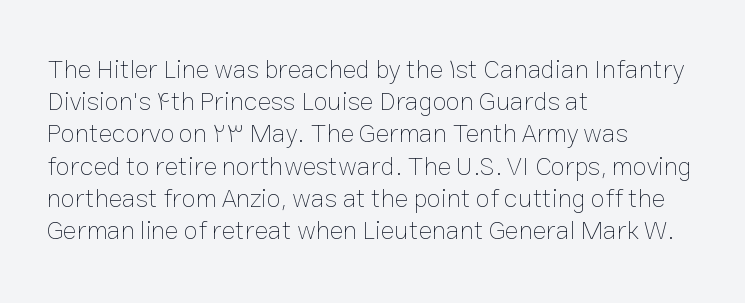
{"italic": "no", "bold": "no", "underline": "no", "align": "left", "line_spacing_ratio": 1.24, "letter_spacing": "normal", "letter_spacing_em": 0.0, "glyph_px": 26}
